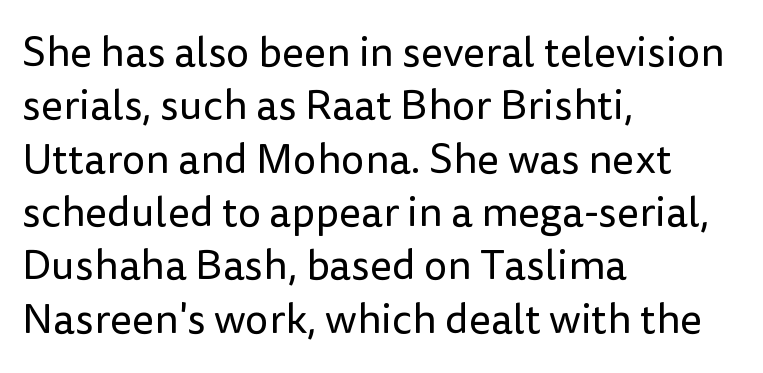
Varying glyph widths throughout — classic text-font behaviour. Bare-footed words on every line. One glance says typical: line gaps are just what's usual. Stems and bowls with no extra thickness — not bold. Reading down the block, your eye returns to a fixed left position each line. The passage shown has conventional tracking throughout.
